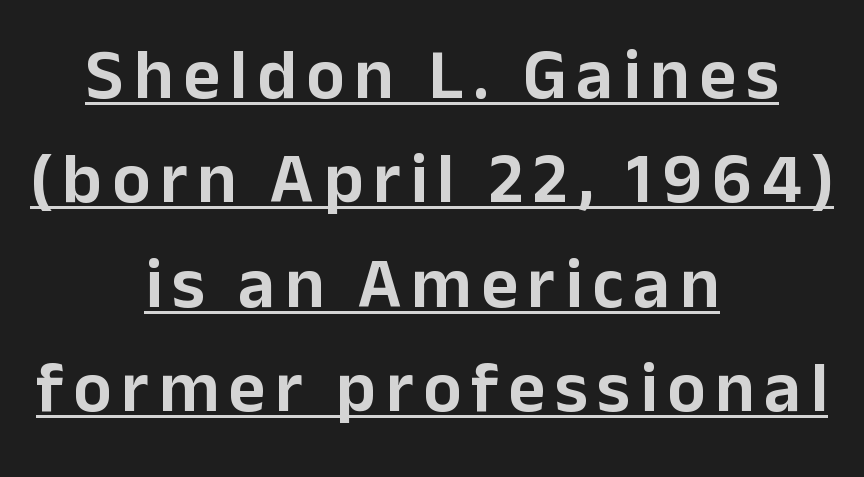
{"serif": "no", "italic": "no", "width": "normal", "stroke_contrast": "low", "x_height": "medium", "monospaced": "no", "underline": "yes", "align": "center", "line_spacing": "normal", "line_spacing_ratio": 1.47, "glyph_px": 71}
